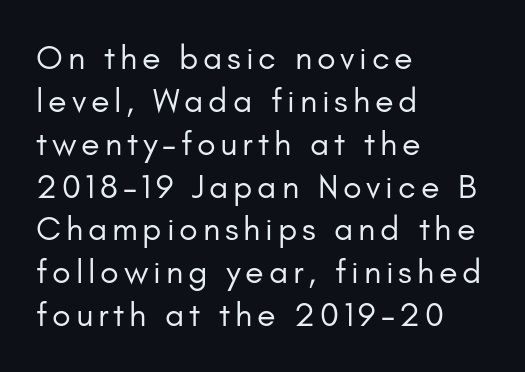
Q: Is the text bold? A: No.
Q: Is the text italic (slanted)? A: No, it is upright.
Q: Is the typeface a serif or a sans-serif typeface? A: Sans-serif.
Q: Is the text underlined? A: No.
Q: How is the paragraph aligned? A: Left-aligned.
Q: Is the spacing between lines tight, normal or loose? A: Normal.
Q: Width (condensed, normal, or wide)? A: Normal.
Q: Stroke contrast? A: Low.
Q: x-height? A: Small.
Q: Monospaced? A: No.
